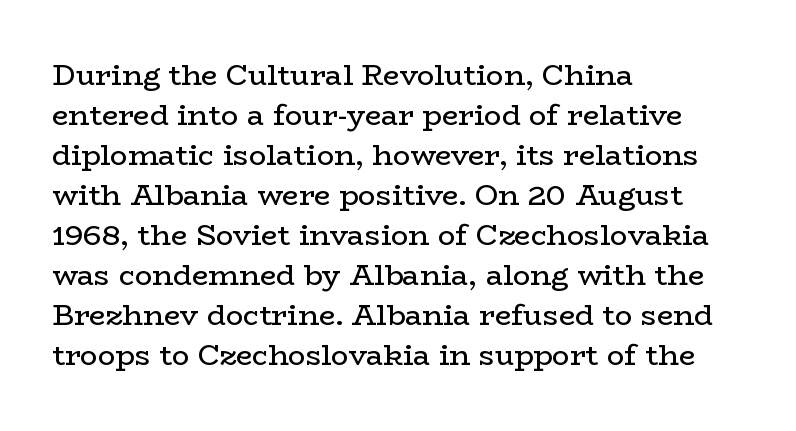
{"serif": "yes", "italic": "no", "bold": "no", "weight": "regular", "width": "wide", "stroke_contrast": "low", "x_height": "medium", "monospaced": "no", "underline": "no", "align": "left", "line_spacing": "normal", "line_spacing_ratio": 1.38, "letter_spacing": "normal", "letter_spacing_em": 0.0, "glyph_px": 29}
